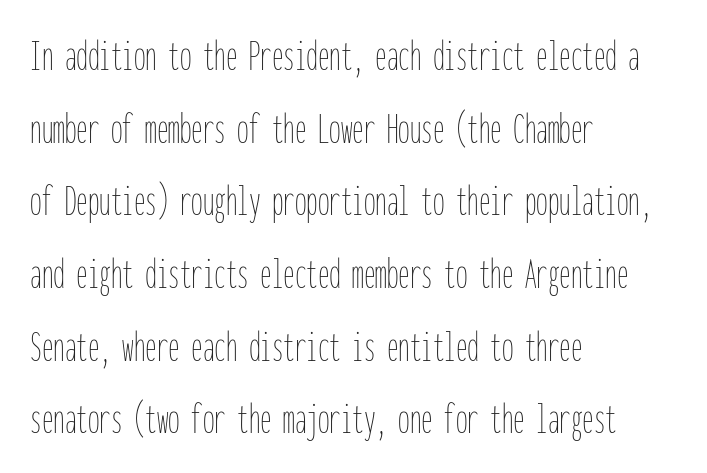
Notice how the passage keeps a crisp vertical edge on the left only. How would I describe the line gaps? Plain and ordinary. The foot of each line stays bare and open. Here the designer chose a console-style face with uniform glyph widths. The axis of the letterforms is exactly vertical.
